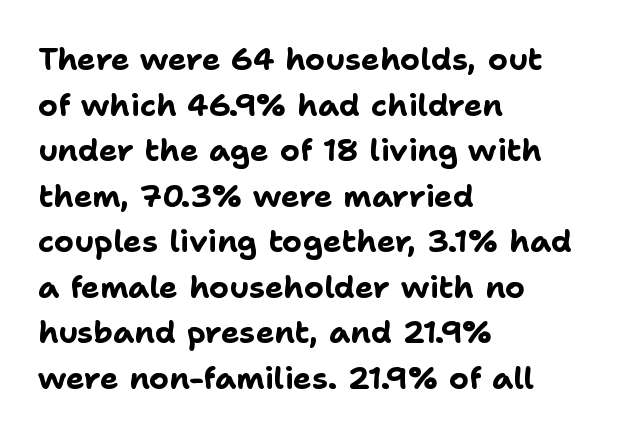
The image shows 31 px bold sans-serif type, upright; set left-aligned, normal line spacing (1.47x), normal letter spacing, not underlined; low stroke contrast and a medium x-height.
